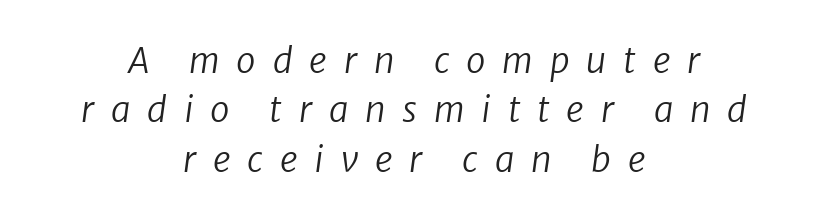
{"italic": "yes", "lean": "right", "slant_degrees": 8, "bold": "no", "weight": "regular", "width": "normal", "stroke_contrast": "low", "x_height": "medium", "monospaced": "no", "underline": "no", "align": "center", "line_spacing": "normal", "line_spacing_ratio": 1.41, "letter_spacing": "wide", "letter_spacing_em": 0.48, "glyph_px": 35}
